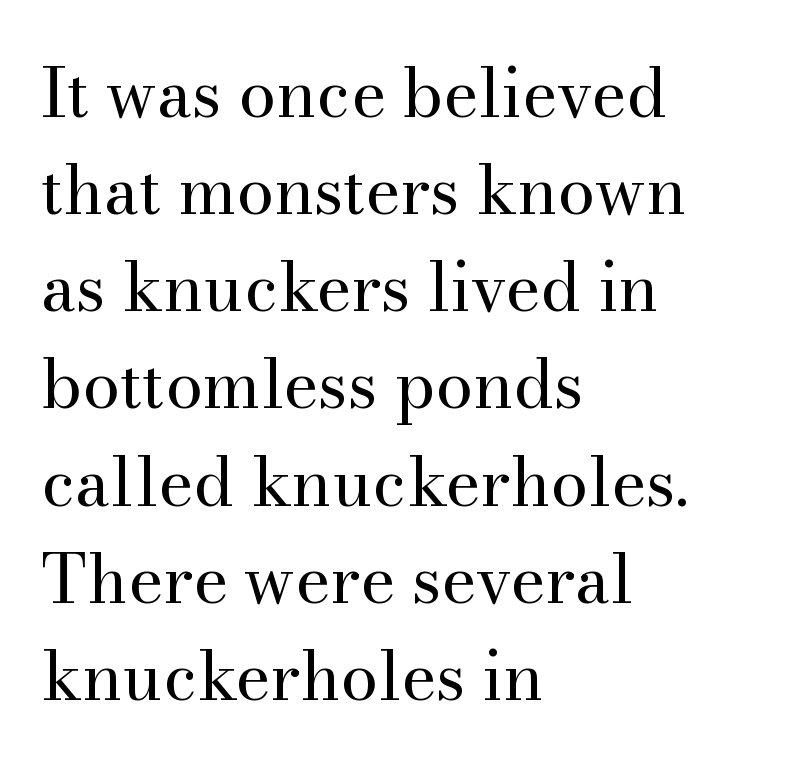
The image shows 67 px regular-weight serif type, upright; set left-aligned, normal line spacing (1.45x), normal letter spacing, not underlined; medium stroke contrast and a small x-height.
